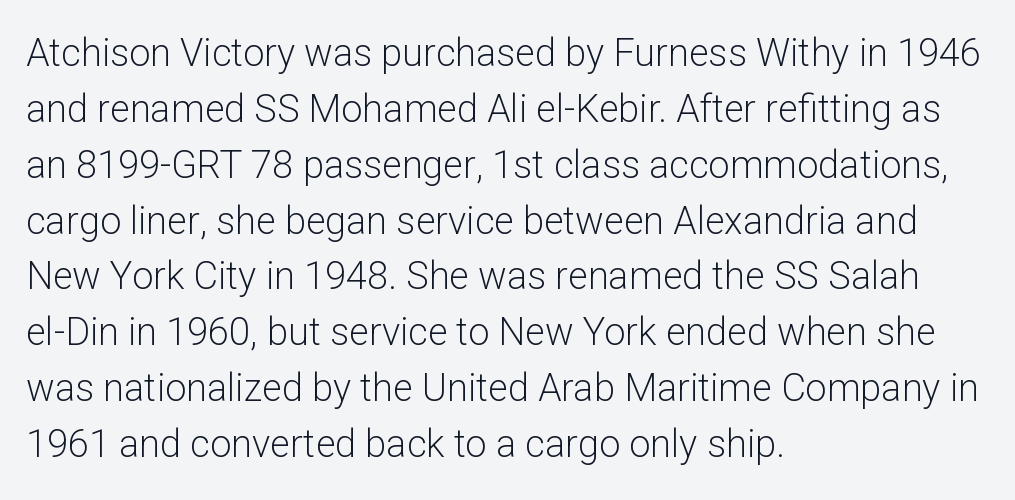
The face used here is a sans, in the tradition of grotesques and geometrics. Heft: none added — not bold. The gap between lines stays unmarked. Do the letters lean? They stand straight. Regular leading. Horizontal alignment here is leftward, the default for most running prose.
